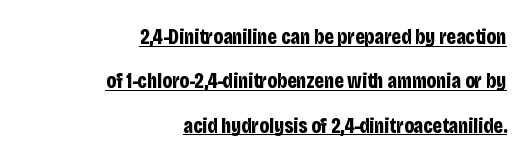
{"italic": "no", "bold": "yes", "underline": "yes", "align": "right", "line_spacing": "loose", "line_spacing_ratio": 2.11, "letter_spacing": "normal", "letter_spacing_em": 0.0, "glyph_px": 21}
